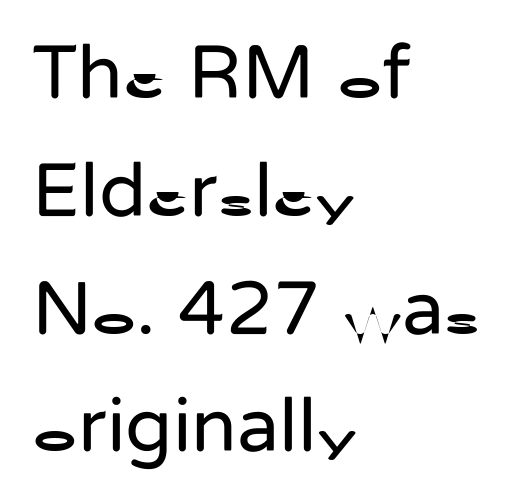
The image shows 77 px regular-weight sans-serif type, upright; set left-aligned, normal line spacing (1.53x), normal letter spacing, not underlined; low stroke contrast and a medium x-height.
